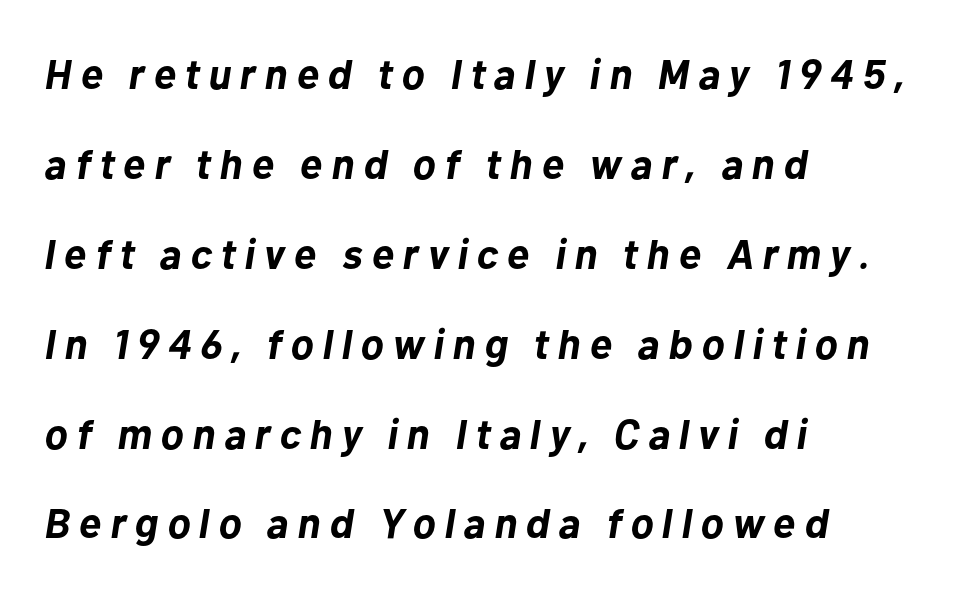
The image shows 42 px bold type, italic (leaning right); set left-aligned, loose line spacing (2.14x), unusually wide letter spacing (+0.21 em), not underlined; low stroke contrast and a medium x-height.
